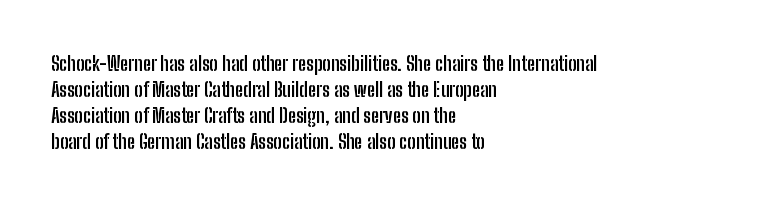
Q: Is the text bold? A: Yes.
Q: Is the text italic (slanted)? A: No, it is upright.
Q: Is the text underlined? A: No.
Q: How is the paragraph aligned? A: Left-aligned.
Q: Is the spacing between letters normal or unusually wide? A: Normal.
Q: Is the spacing between lines tight, normal or loose? A: Normal.
